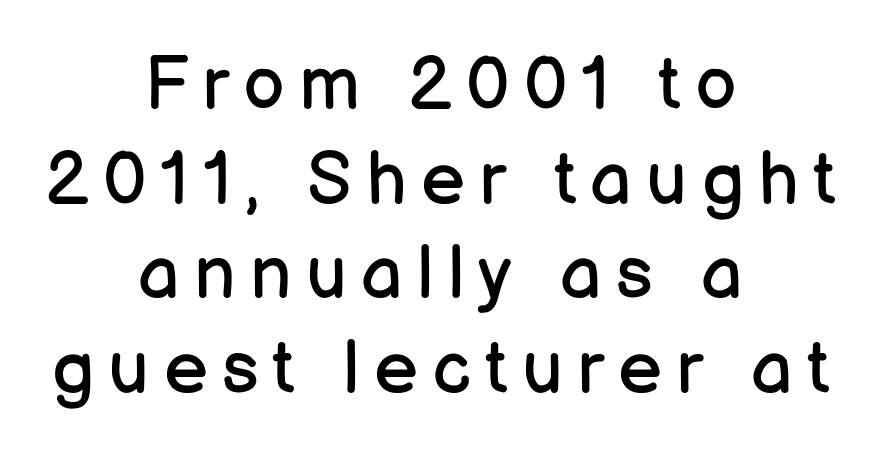
{"serif": "no", "italic": "no", "bold": "no", "weight": "regular", "width": "normal", "stroke_contrast": "low", "x_height": "medium", "monospaced": "no", "underline": "no", "align": "center", "line_spacing": "normal", "line_spacing_ratio": 1.28, "glyph_px": 74}
